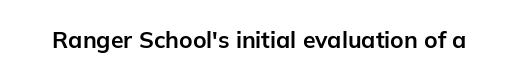
The image shows 23 px bold type, upright; set normal letter spacing, not underlined.
